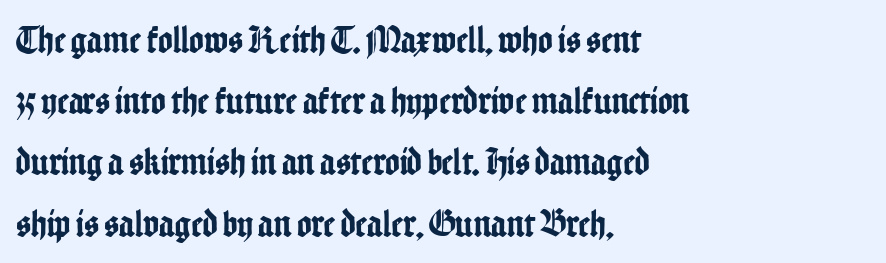
The baseline area is clear. If you drew a ruler down the left edge, every line would touch it. The line texture is even and compact thanks to regular tracking. The font family rendered here belongs to the sans-serif group. Think of a printed novel: that variable character pitch is what you see here. Does the leading feel generous? No, just average.
